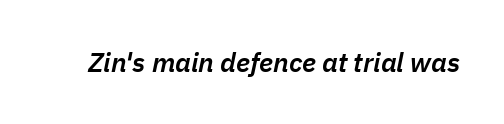
{"italic": "yes", "lean": "right", "slant_degrees": 11, "bold": "semi", "underline": "no", "letter_spacing": "normal", "letter_spacing_em": 0.0, "glyph_px": 27}
